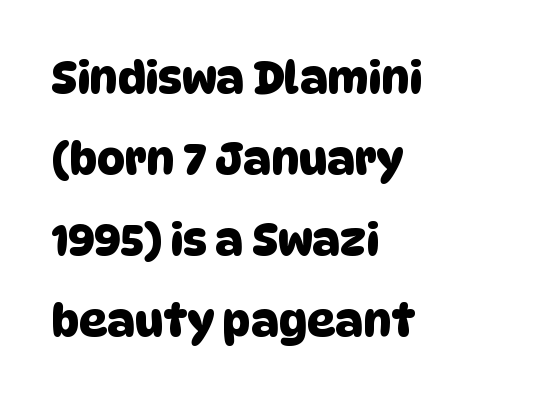
The image shows 44 px sans-serif type; set left-aligned, line spacing 1.84x, normal letter spacing, not underlined; low stroke contrast and a large x-height.
